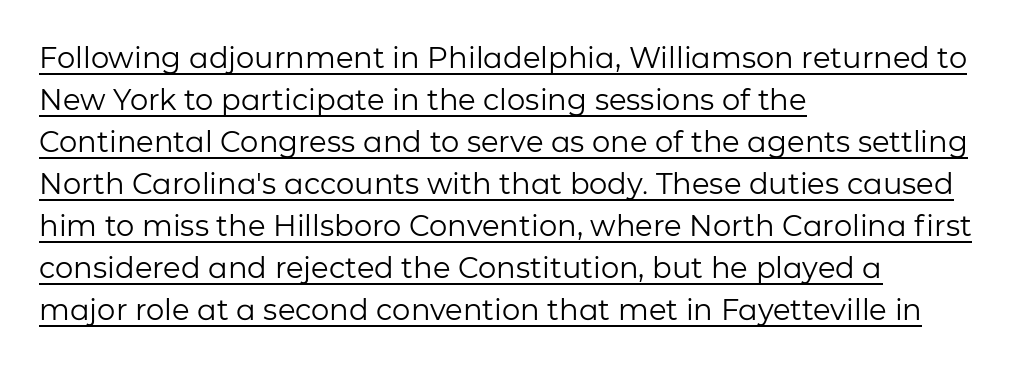
{"serif": "no", "italic": "no", "bold": "no", "weight": "regular", "width": "normal", "stroke_contrast": "low", "x_height": "medium", "monospaced": "no", "underline": "yes", "align": "left", "line_spacing": "normal", "line_spacing_ratio": 1.45, "letter_spacing": "normal", "letter_spacing_em": 0.0, "glyph_px": 29}
